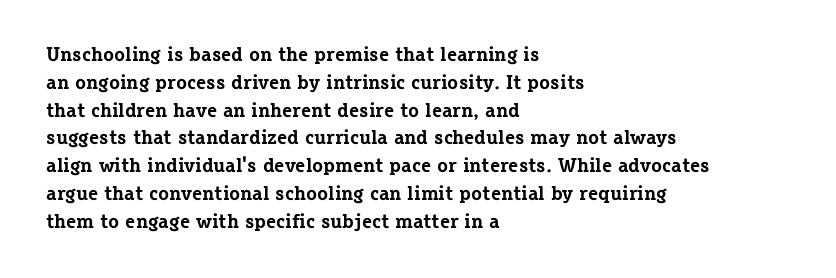
Q: Is the text bold? A: Yes.
Q: Is the text italic (slanted)? A: No, it is upright.
Q: Is the text underlined? A: No.
Q: How is the paragraph aligned? A: Left-aligned.
Q: Is the spacing between letters normal or unusually wide? A: Normal.
Q: Is the spacing between lines tight, normal or loose? A: Normal.
